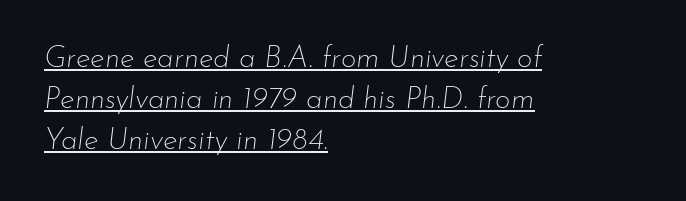
These lines are rendered in a variable-pitch font. Baseline-to-baseline distance is the conventional proportion of letter height. Each stroke keeps to a modest, everyday thickness or less. You could call the tracking neutral — neither tight nor loose. There's an unmistakable incline to the writing here.
